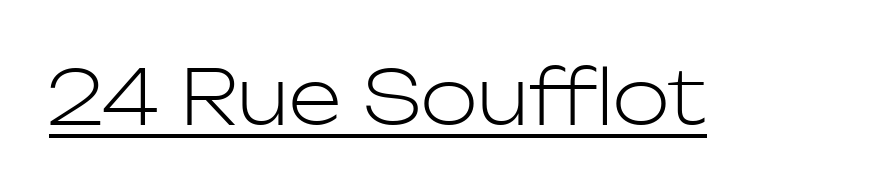
The image shows 76 px light sans-serif type, upright; set normal letter spacing, underlined; low stroke contrast and a medium x-height.
